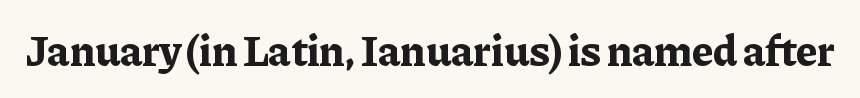
A serif font was chosen for this passage. Style check: upright. Letter spacing: default. This is heavy type, rendered in bold. Rule under the text: the space is simply empty.
